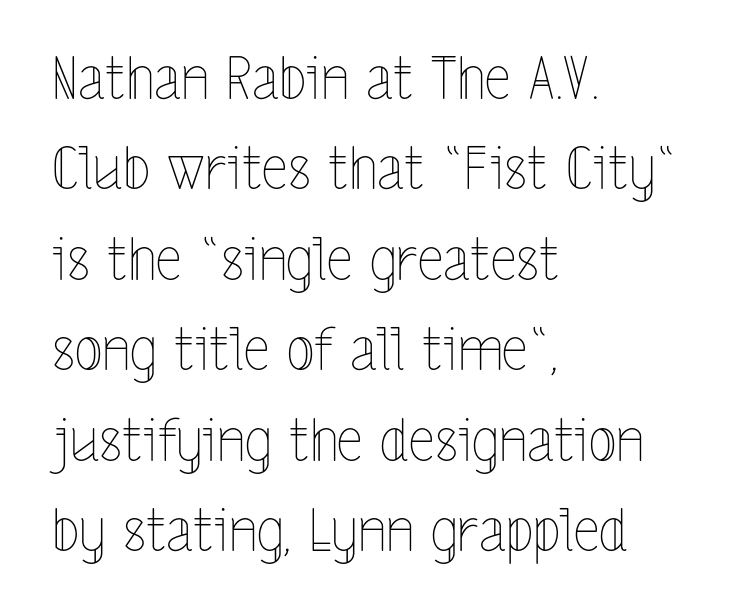
Q: Is the text bold? A: No.
Q: Is the text italic (slanted)? A: No, it is upright.
Q: Is the text underlined? A: No.
Q: How is the paragraph aligned? A: Left-aligned.
Q: Is the spacing between letters normal or unusually wide? A: Normal.
Q: Is the spacing between lines tight, normal or loose? A: Normal.
Q: Width (condensed, normal, or wide)? A: Condensed.
Q: x-height? A: Medium.
Q: Monospaced? A: No.
